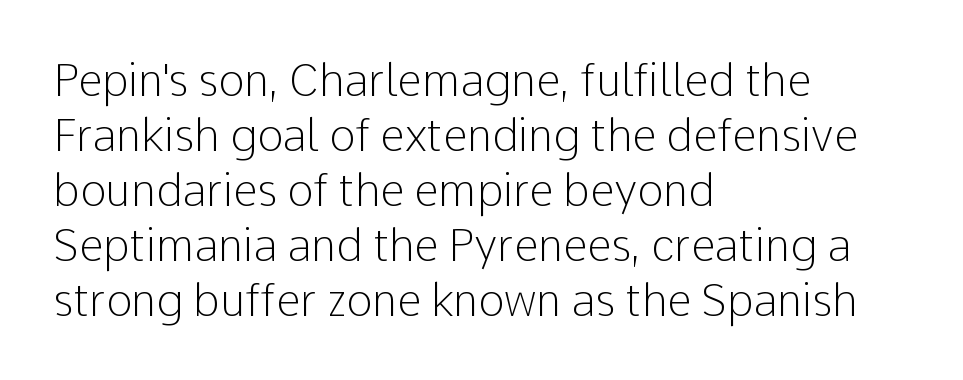
This sample keeps an unexceptional amount of space between lines. Typeset ragged right — the left edge is the straight one. The letters stand straight up with perfectly vertical stems. This sample has the flowing, uneven cadence of proportional lettering. Glyph-to-glyph distance matches everyday printed text. Nothing heavy about these letters — not bold at all.
